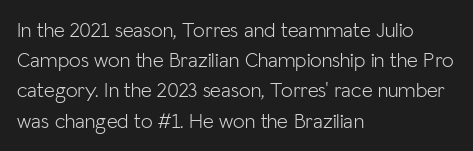
Regarding leading, the lines here are spaced in the standard way. Underline: absent. A classic flush-left, rag-right setting is used for this passage. Every character sits straight up, as roman type does.
